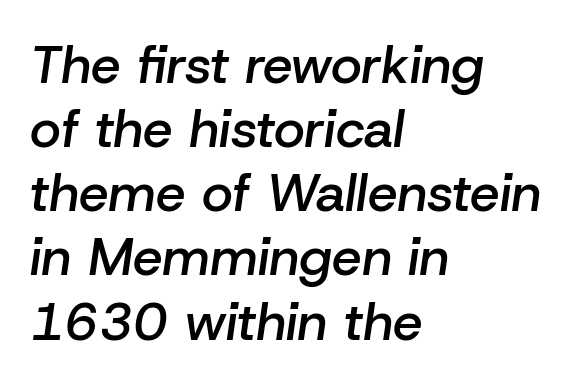
Q: Is the text bold? A: Semi-bold.
Q: Is the text italic (slanted)? A: Yes, it leans right by about 8 degrees.
Q: Is the text underlined? A: No.
Q: How is the paragraph aligned? A: Left-aligned.
Q: Is the spacing between letters normal or unusually wide? A: Normal.
Q: Width (condensed, normal, or wide)? A: Normal.
Q: Stroke contrast? A: Low.
Q: x-height? A: Medium.
Q: Monospaced? A: No.
